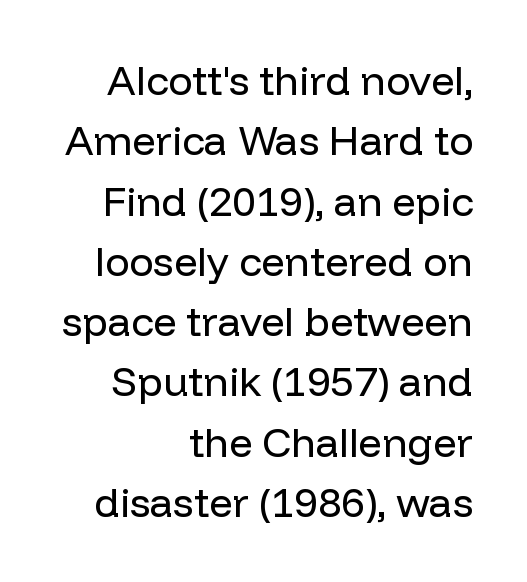
What's the leading like? Ordinary, nothing unusual. The letters advance in unequal steps, a hallmark of proportional type. This rendering features lettering with no underline. In terms of letterspacing, this is plain default setting. Does the lettering tilt? It doesn't — this is upright.
